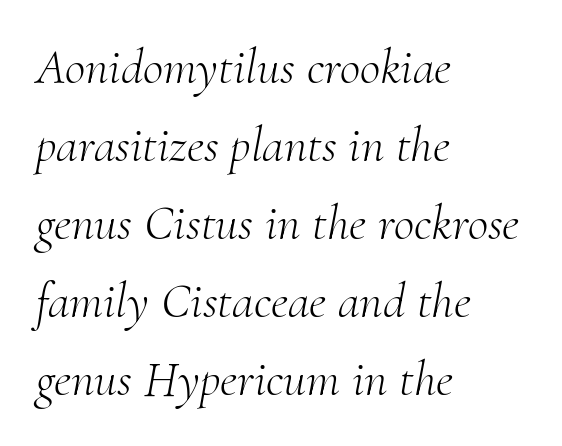
Q: Is the text bold? A: No.
Q: Is the text italic (slanted)? A: Yes, it leans right by about 10 degrees.
Q: Is the typeface a serif or a sans-serif typeface? A: Serif.
Q: Is the text underlined? A: No.
Q: How is the paragraph aligned? A: Left-aligned.
Q: Is the spacing between letters normal or unusually wide? A: Normal.
Q: Is the spacing between lines tight, normal or loose? A: Normal.
Q: Width (condensed, normal, or wide)? A: Normal.
Q: Stroke contrast? A: Medium.
Q: x-height? A: Small.
Q: Monospaced? A: No.
